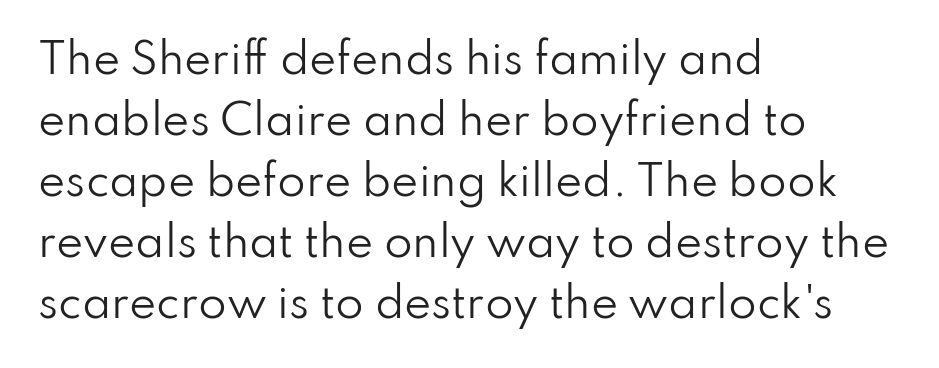
The image shows 41 px regular-weight sans-serif type, upright; set left-aligned, normal line spacing (1.49x), normal letter spacing, not underlined; low stroke contrast and a small x-height.
